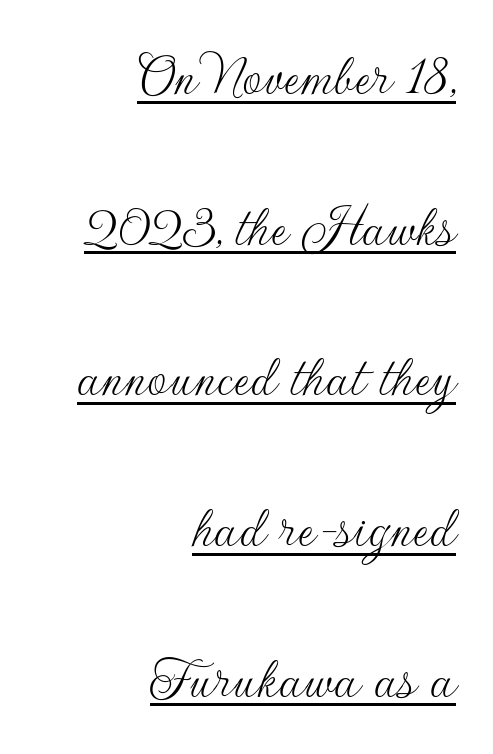
The image shows 62 px thin sans-serif type; set right-aligned, loose line spacing (2.43x), normal letter spacing, underlined; low stroke contrast and a small x-height.
